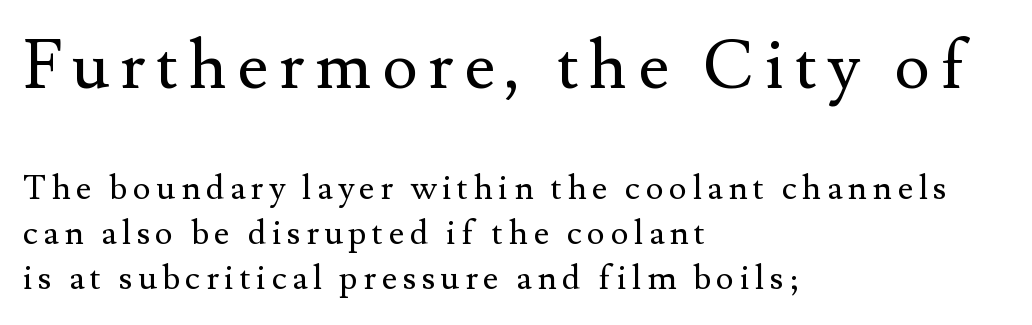
The ragged edge is on the right, which tells us the setting is flush left. Underlining? Definitely not there. Weight class: somewhere from thin through regular. The composition opens big and finishes small. Honestly, the row spacing looks completely unremarkable.
